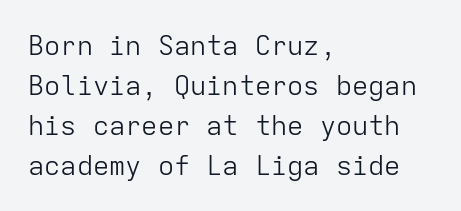
Italic: no, the glyphs are upright roman. Observe the ordinary spacing: letters are neighbours, not strangers. Line spacing here is normal. The zone under the glyphs is completely vacant. These lines stack with their left ends in a neat column.
